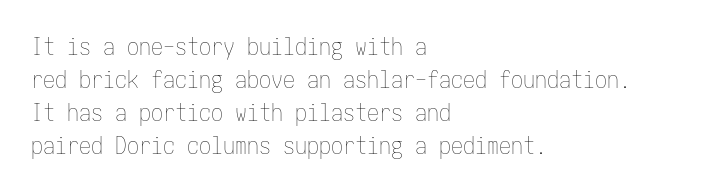
Q: Is the text bold? A: No.
Q: Is the text italic (slanted)? A: No, it is upright.
Q: Is the text underlined? A: No.
Q: How is the paragraph aligned? A: Left-aligned.
Q: Is the spacing between letters normal or unusually wide? A: Normal.
Q: Is the spacing between lines tight, normal or loose? A: Normal.
